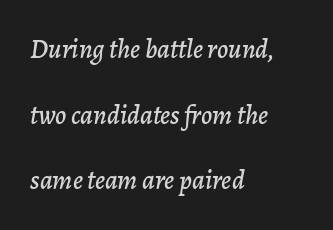
{"italic": "yes", "lean": "right", "slant_degrees": 7, "underline": "no", "align": "left", "line_spacing": "loose", "line_spacing_ratio": 2.43, "letter_spacing": "normal", "letter_spacing_em": 0.0, "glyph_px": 27}
